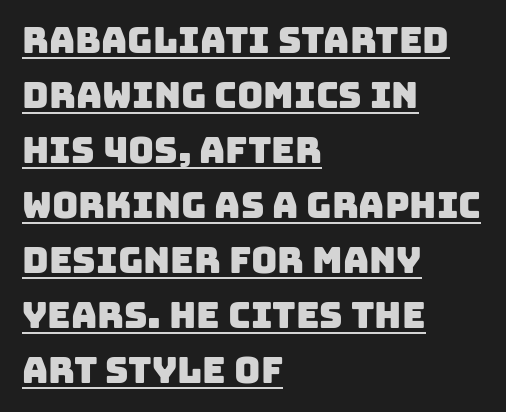
{"serif": "no", "width": "normal", "stroke_contrast": "low", "x_height": "large", "monospaced": "no", "underline": "yes", "align": "left", "line_spacing": "normal", "line_spacing_ratio": 1.53, "letter_spacing": "normal", "letter_spacing_em": 0.0, "glyph_px": 36}
